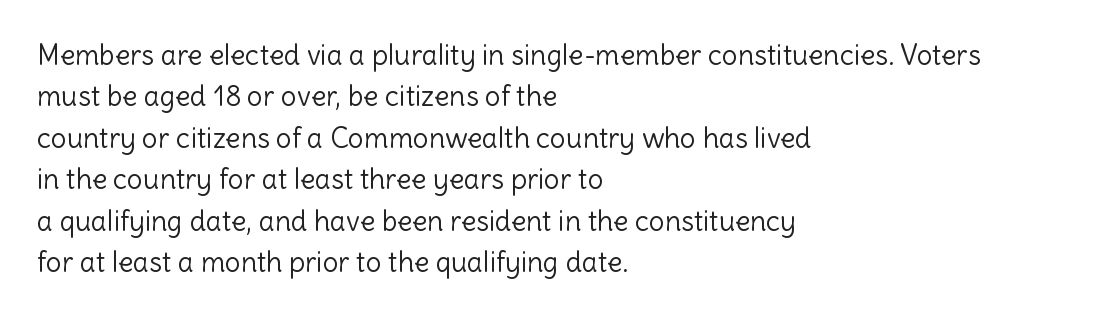
The image shows 28 px light sans-serif type, upright; set left-aligned, normal line spacing (1.48x), normal letter spacing, not underlined; a medium x-height.
